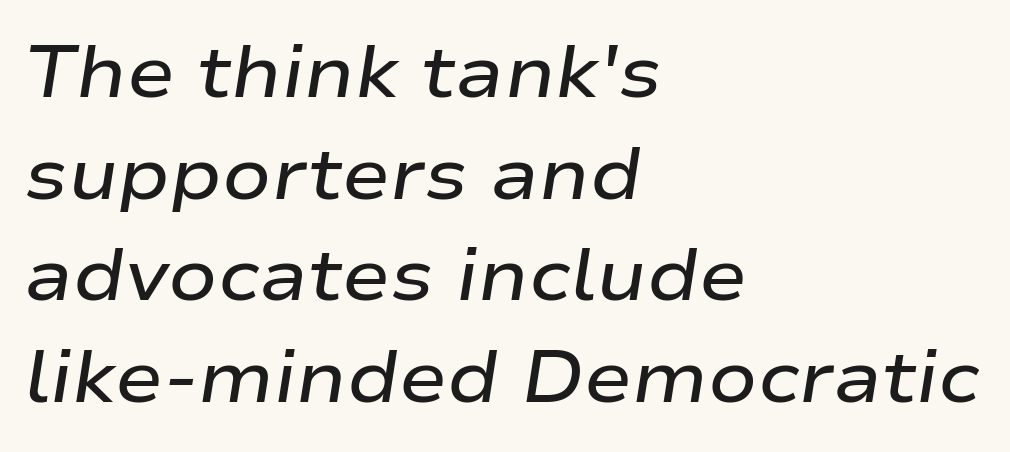
The image shows 72 px semibold, wide type, italic (leaning right); set left-aligned, normal line spacing (1.41x), normal letter spacing, not underlined; low stroke contrast and a medium x-height.
